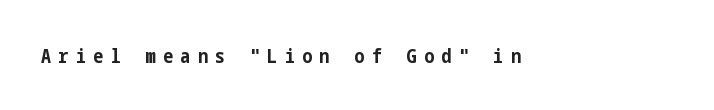
Loose tracking; the words dissolve into strings of separated letters. Quick note: underline off. The specimen reads as upright at a glance. Is the type bold? Yes — the strokes are clearly thick and heavy.
